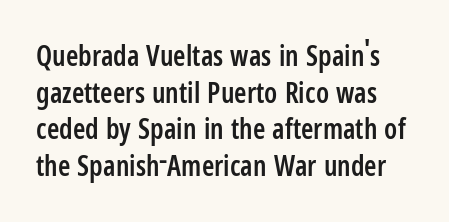
Each word holds together tightly as a unit, with standard inter-letter gaps. Any mark beneath the type? The region is blank. Nope, not italic — everything's standing straight. The rendering uses a semibold face; strokes are thickened but not to full bold. The designer went with a sans here, leaving each stem footless. Whoever set this chose a conventional vertical rhythm.
